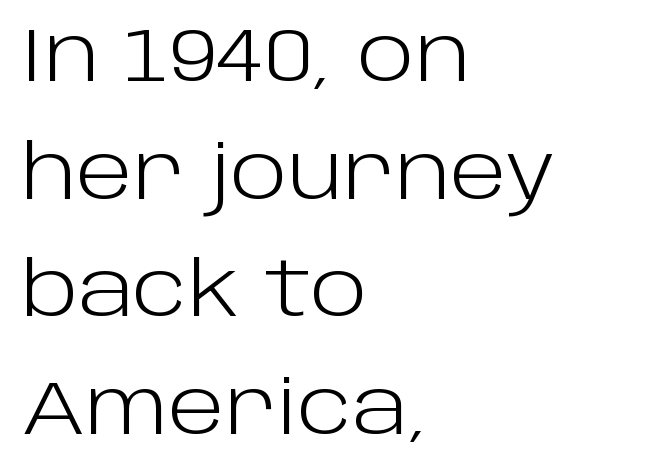
{"serif": "no", "italic": "no", "bold": "no", "weight": "light", "width": "normal", "stroke_contrast": "low", "x_height": "large", "monospaced": "no", "underline": "no", "align": "left", "line_spacing": "normal", "line_spacing_ratio": 1.57, "letter_spacing": "normal", "letter_spacing_em": 0.0, "glyph_px": 75}
